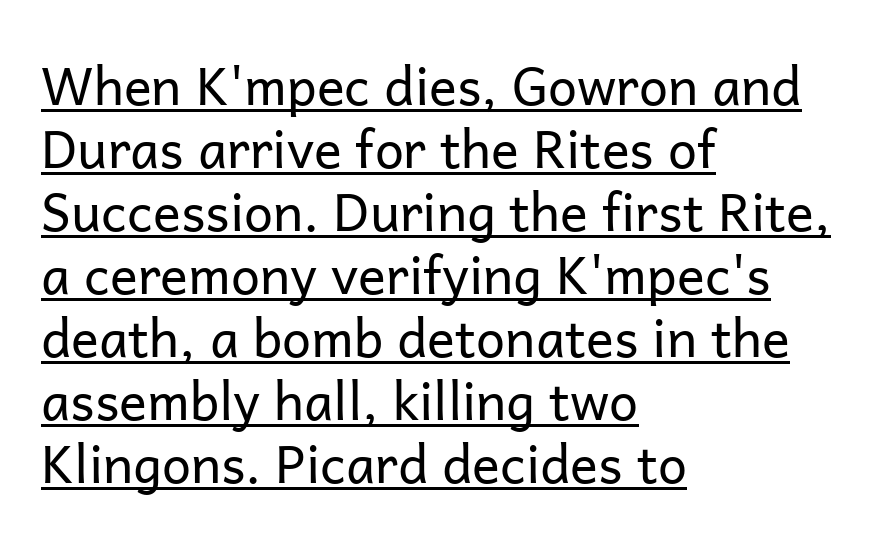
Q: Is the text bold? A: No.
Q: Is the text italic (slanted)? A: No, it is upright.
Q: Is the typeface a serif or a sans-serif typeface? A: Sans-serif.
Q: Is the text underlined? A: Yes.
Q: How is the paragraph aligned? A: Left-aligned.
Q: Is the spacing between letters normal or unusually wide? A: Normal.
Q: Width (condensed, normal, or wide)? A: Normal.
Q: Stroke contrast? A: Low.
Q: x-height? A: Medium.
Q: Monospaced? A: No.
